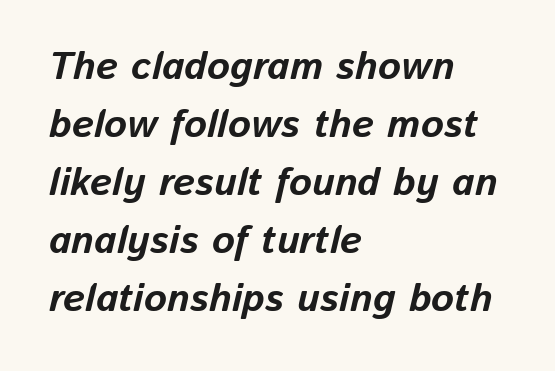
Q: Is the text bold? A: Yes.
Q: Is the text italic (slanted)? A: Yes, it leans right by about 13 degrees.
Q: Is the text underlined? A: No.
Q: How is the paragraph aligned? A: Left-aligned.
Q: Is the spacing between letters normal or unusually wide? A: Normal.
Q: Is the spacing between lines tight, normal or loose? A: Normal.
Q: Width (condensed, normal, or wide)? A: Normal.
Q: Stroke contrast? A: Low.
Q: x-height? A: Medium.
Q: Monospaced? A: No.
